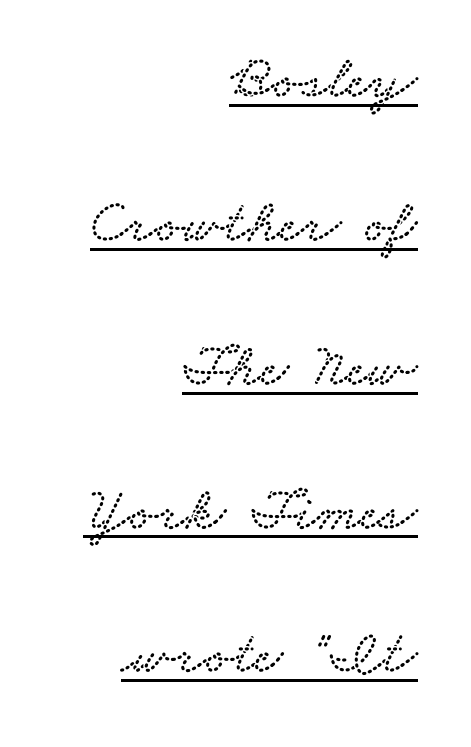
Between one letter and the next there's only the usual sliver of space. Each line ends at the same right margin while the left side varies. The words here are underlined. Summary of vertical rhythm: relaxed, with wide interline spacing. The text was rendered using a seriffed face with decorative stroke endings. You could not count columns in this text — the font is proportionally spaced.
